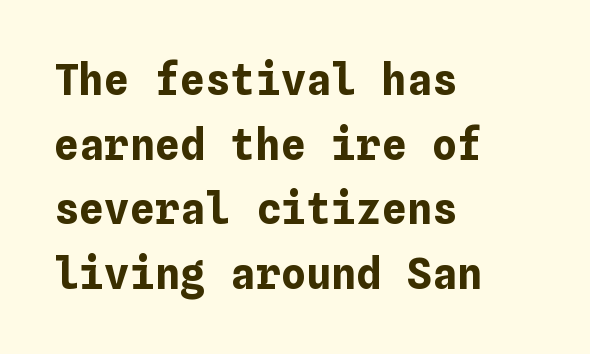
Standard letterfit; no display-style spreading of the glyphs. As a designer I'd log this as weight 700, bold. The strip under each line holds only bare page. All the whitespace from short lines collects on the right.
